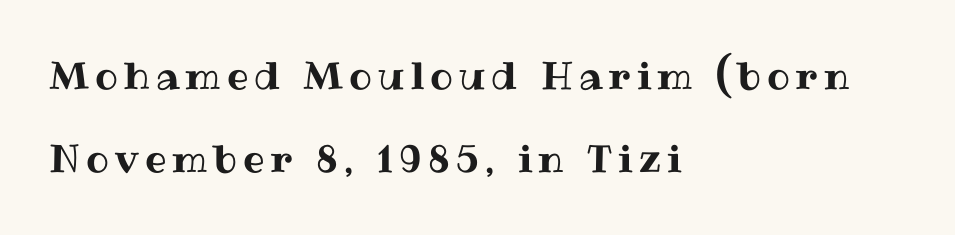
{"italic": "no", "width": "normal", "stroke_contrast": "medium", "x_height": "medium", "monospaced": "no", "underline": "no", "align": "left", "line_spacing": "loose", "line_spacing_ratio": 2.19, "glyph_px": 38}
